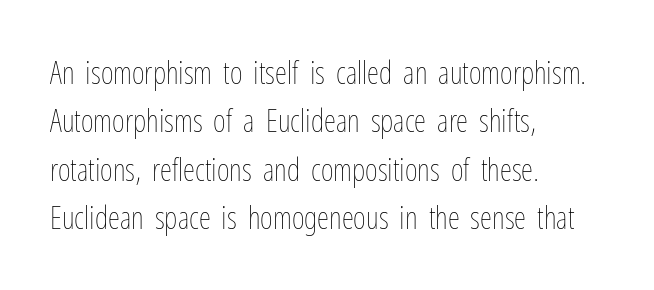
Quick note: interline space is typical. Does the lettering tilt? It doesn't — this is upright. Think of a printed novel: that variable character pitch is what you see here. These lines keep a tight, regular rhythm from letter to letter.
